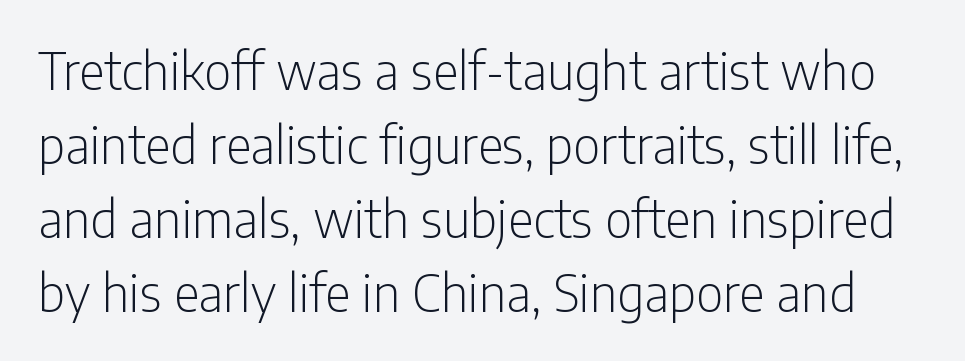
The image shows 50 px light, condensed sans-serif type, upright; set normal line spacing (1.48x), normal letter spacing, not underlined; low stroke contrast and a medium x-height.
